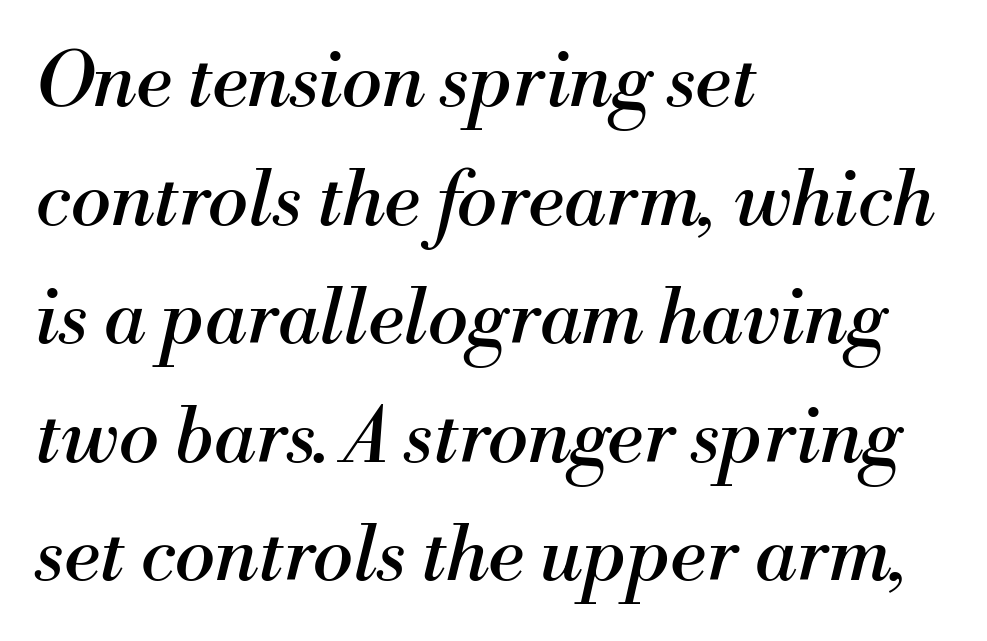
Varying glyph widths throughout — classic text-font behaviour. Baseline-to-baseline distance is the conventional proportion of letter height. Compared with typical body copy, the letter spacing here is the same. There's an unmistakable incline to the writing here.
